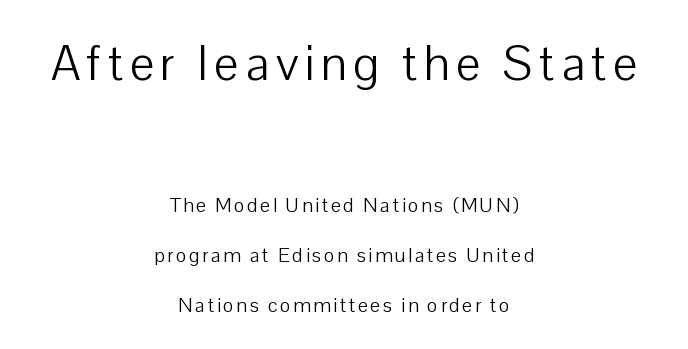
Q: Is the text bold? A: No.
Q: Is the text italic (slanted)? A: No, it is upright.
Q: Is the typeface a serif or a sans-serif typeface? A: Sans-serif.
Q: Is the text underlined? A: No.
Q: How is the paragraph aligned? A: Centered.
Q: Is the spacing between lines tight, normal or loose? A: Loose.
Q: Which block of text is set in a larger size, the first (top) or the second (bottom)? A: The first (top) one.
Q: Width (condensed, normal, or wide)? A: Normal.
Q: Stroke contrast? A: Low.
Q: x-height? A: Medium.
Q: Monospaced? A: No.
